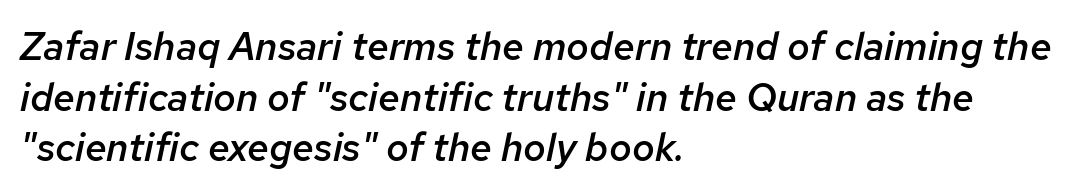
{"italic": "yes", "lean": "right", "slant_degrees": 12, "bold": "semi", "weight": "semibold", "width": "normal", "stroke_contrast": "low", "x_height": "medium", "monospaced": "no", "underline": "no", "align": "left", "line_spacing": "normal", "line_spacing_ratio": 1.3, "letter_spacing": "normal", "letter_spacing_em": 0.0, "glyph_px": 39}
